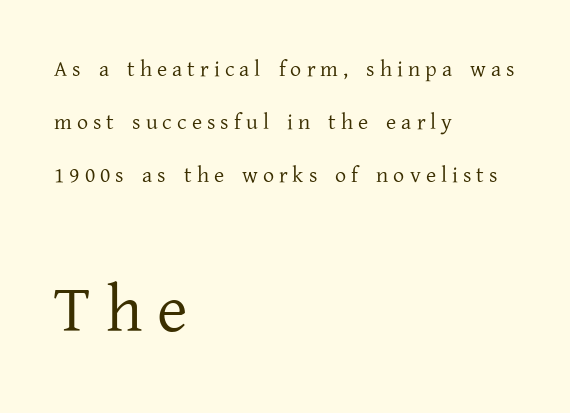
Q: Is the text bold? A: No.
Q: Is the text italic (slanted)? A: No, it is upright.
Q: Is the typeface a serif or a sans-serif typeface? A: Serif.
Q: Is the text underlined? A: No.
Q: How is the paragraph aligned? A: Left-aligned.
Q: Is the spacing between letters normal or unusually wide? A: Unusually wide.
Q: Is the spacing between lines tight, normal or loose? A: Loose.
Q: Which block of text is set in a larger size, the first (top) or the second (bottom)? A: The second (bottom) one.
Q: Width (condensed, normal, or wide)? A: Normal.
Q: Stroke contrast? A: Low.
Q: x-height? A: Medium.
Q: Monospaced? A: No.
